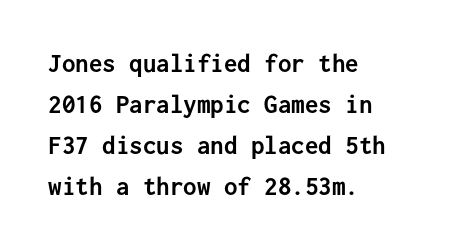
{"italic": "no", "bold": "yes", "underline": "no", "align": "left", "line_spacing": "normal", "line_spacing_ratio": 1.52, "letter_spacing": "normal", "letter_spacing_em": 0.0, "glyph_px": 27}
